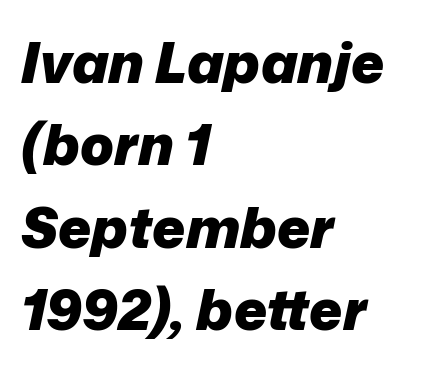
This sample keeps an unexceptional amount of space between lines. Compared with a centered layout, this one pins lines to the left instead. Heft: maximum for text — a bold. Each letter keeps its own natural width here, so spacing adapts to shape. Each word holds together tightly as a unit, with standard inter-letter gaps. Nobody drew a line under any word here.
